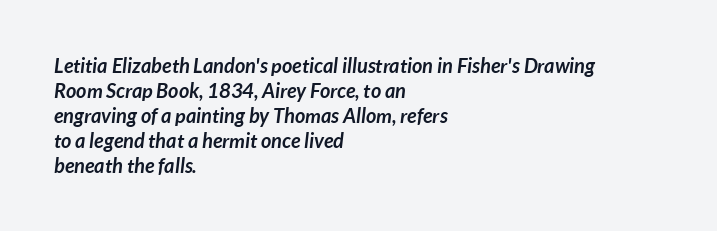
The image shows 20 px bold type; set left-aligned, normal line spacing (1.25x), normal letter spacing, not underlined.
